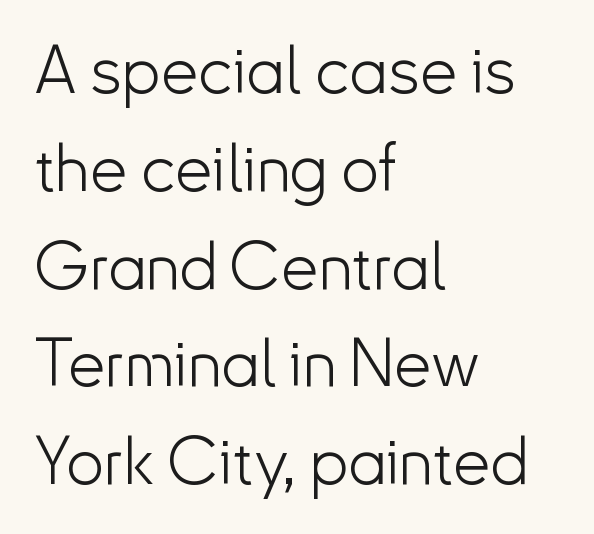
The image shows 67 px light sans-serif type, upright; set left-aligned, normal line spacing (1.46x), normal letter spacing, not underlined; low stroke contrast and a small x-height.
